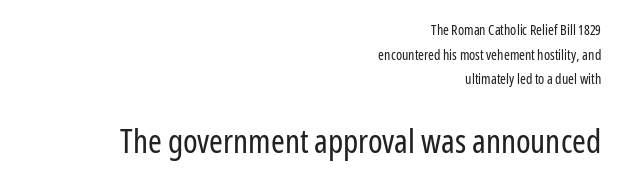
Q: Is the text bold? A: No.
Q: Is the text italic (slanted)? A: No, it is upright.
Q: Is the typeface a serif or a sans-serif typeface? A: Sans-serif.
Q: Is the text underlined? A: No.
Q: How is the paragraph aligned? A: Right-aligned.
Q: Is the spacing between letters normal or unusually wide? A: Normal.
Q: Which block of text is set in a larger size, the first (top) or the second (bottom)? A: The second (bottom) one.
Q: Width (condensed, normal, or wide)? A: Condensed.
Q: Stroke contrast? A: Low.
Q: x-height? A: Medium.
Q: Monospaced? A: No.
